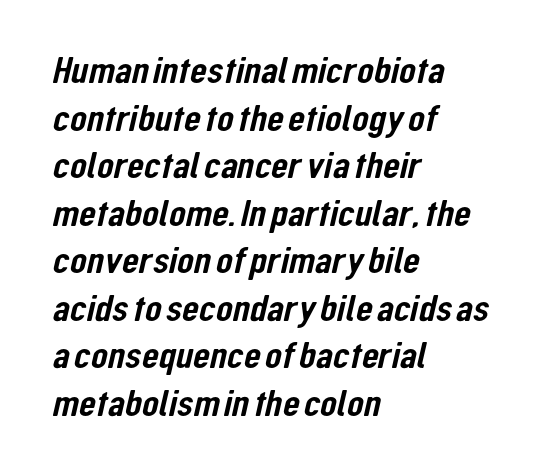
Q: Is the typeface a serif or a sans-serif typeface? A: Sans-serif.
Q: Is the text underlined? A: No.
Q: How is the paragraph aligned? A: Left-aligned.
Q: Is the spacing between letters normal or unusually wide? A: Normal.
Q: Width (condensed, normal, or wide)? A: Condensed.
Q: Stroke contrast? A: Low.
Q: x-height? A: Medium.
Q: Monospaced? A: No.
